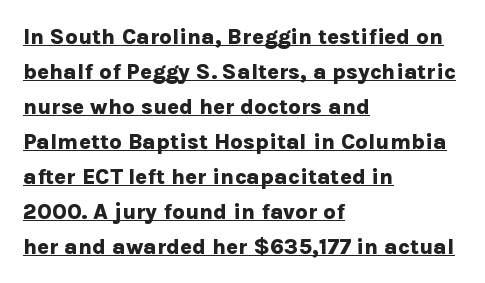
{"italic": "no", "bold": "yes", "underline": "yes", "align": "left", "line_spacing": "normal", "line_spacing_ratio": 1.59, "letter_spacing": "normal", "letter_spacing_em": 0.0, "glyph_px": 22}
